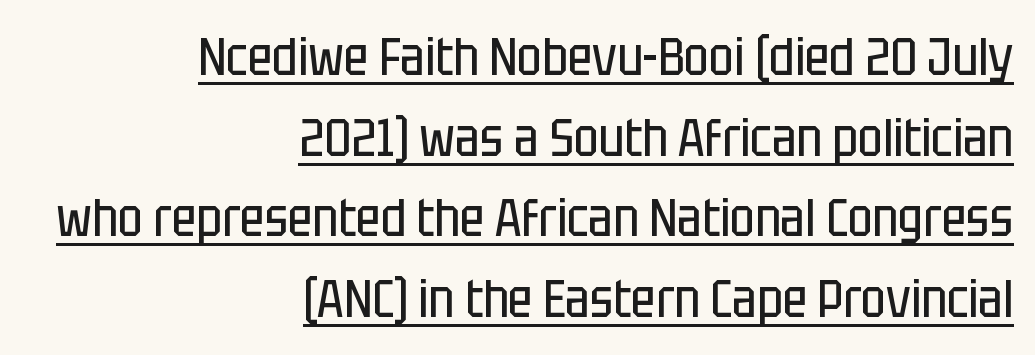
Q: Is the text bold? A: No.
Q: Is the text italic (slanted)? A: No, it is upright.
Q: Is the typeface a serif or a sans-serif typeface? A: Sans-serif.
Q: Is the text underlined? A: Yes.
Q: How is the paragraph aligned? A: Right-aligned.
Q: Is the spacing between letters normal or unusually wide? A: Normal.
Q: Is the spacing between lines tight, normal or loose? A: Normal.
Q: Width (condensed, normal, or wide)? A: Condensed.
Q: Stroke contrast? A: Low.
Q: x-height? A: Large.
Q: Monospaced? A: No.
